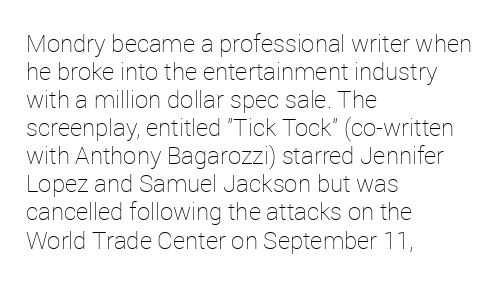
Q: Is the text bold? A: No.
Q: Is the text italic (slanted)? A: No, it is upright.
Q: Is the text underlined? A: No.
Q: How is the paragraph aligned? A: Left-aligned.
Q: Is the spacing between letters normal or unusually wide? A: Normal.
